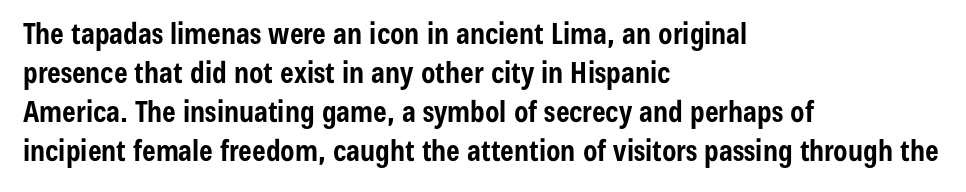
Q: Is the text bold? A: Yes.
Q: Is the text italic (slanted)? A: No, it is upright.
Q: Is the typeface a serif or a sans-serif typeface? A: Sans-serif.
Q: Is the text underlined? A: No.
Q: How is the paragraph aligned? A: Left-aligned.
Q: Is the spacing between letters normal or unusually wide? A: Normal.
Q: Is the spacing between lines tight, normal or loose? A: Normal.
Q: Width (condensed, normal, or wide)? A: Condensed.
Q: Stroke contrast? A: Low.
Q: x-height? A: Medium.
Q: Monospaced? A: No.
